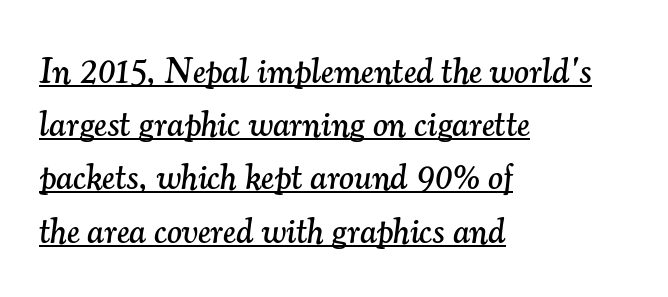
Proportional: the letters do not fall into vertical columns. Leftover space on each line is placed entirely after the last word. Horizontal bands of white between lines are of average thickness. Caption: lettering with a line underneath. Type style note: has serifs.
